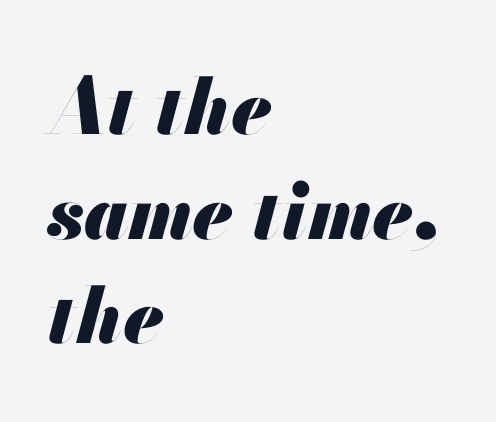
Reading down the column, the eye jumps a familiar distance to each next line. The lines are quadded left. The line texture is even and compact thanks to regular tracking. This is oblique type, the kind used for emphasis or titles. On the weight axis this lands at bold, roughly 700. The rendering uses natural spacing where letterforms have individual widths.
